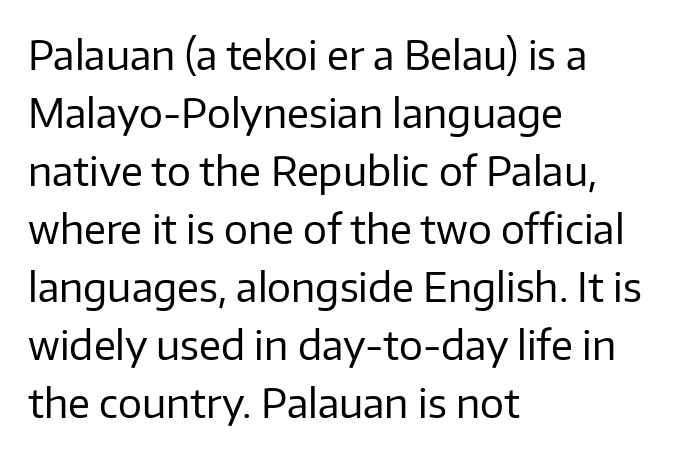
The compositor pushed each line to the left boundary. Character widths vary here, with narrow letters taking less room than wide ones. Designer's note — italics off, roman on. Each letter's strokes conclude bluntly, with no projecting serifs. The characters are drawn with everyday or finer stroke widths.
